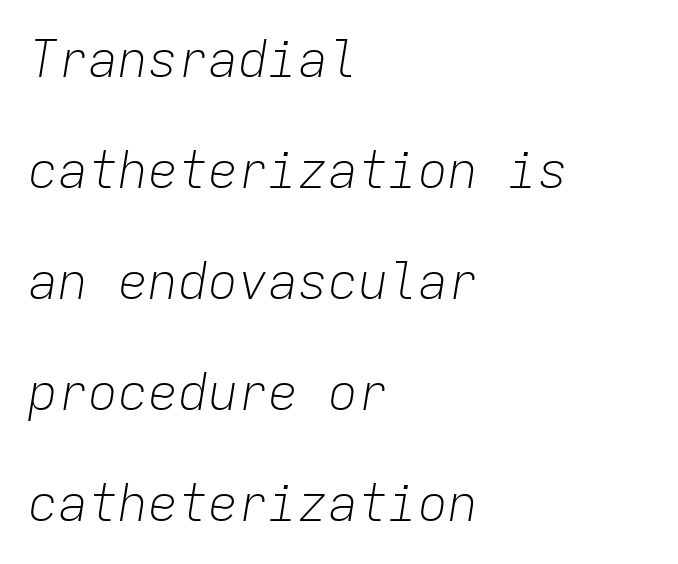
Q: Is the text bold? A: No.
Q: Is the text italic (slanted)? A: Yes, it leans right by about 9 degrees.
Q: Is the text underlined? A: No.
Q: How is the paragraph aligned? A: Left-aligned.
Q: Is the spacing between letters normal or unusually wide? A: Normal.
Q: Is the spacing between lines tight, normal or loose? A: Loose.
Q: Width (condensed, normal, or wide)? A: Normal.
Q: Stroke contrast? A: Low.
Q: x-height? A: Medium.
Q: Monospaced? A: Yes.
